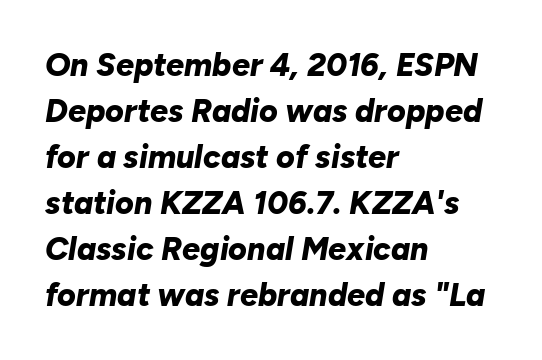
{"italic": "yes", "lean": "right", "slant_degrees": 10, "bold": "yes", "weight": "bold", "width": "normal", "stroke_contrast": "low", "x_height": "medium", "monospaced": "no", "underline": "no", "align": "left", "line_spacing": "normal", "line_spacing_ratio": 1.44, "letter_spacing": "normal", "letter_spacing_em": 0.0, "glyph_px": 32}
